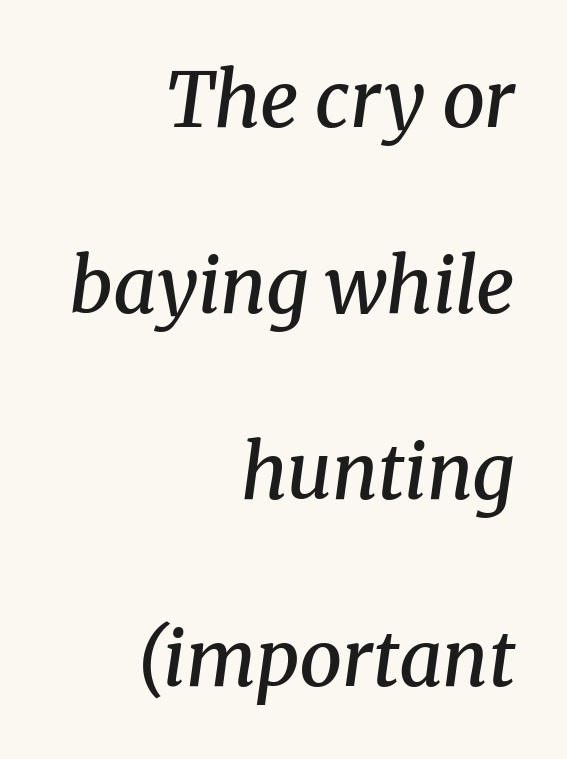
The passage shown stacks its lines with a broad gap. The face used here is proportionally spaced, like ordinary book or web type. Underline: absent. You can tell it's italic because the verticals aren't actually vertical. The gaps between neighbouring characters are ordinary and unremarkable.
